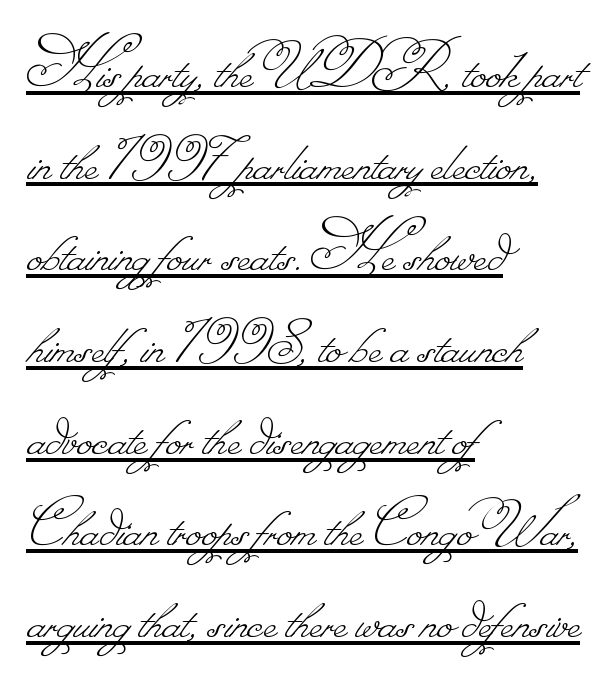
Left-aligned paragraph, ragged on the right. The characters are drawn with everyday or finer stroke widths. The space between consecutive lines is moderate. Think of a printed novel: that variable character pitch is what you see here. A continuous stroke trails under the words, as in a hyperlink. Students, note that the glyphs here touch the page at normal intervals.
